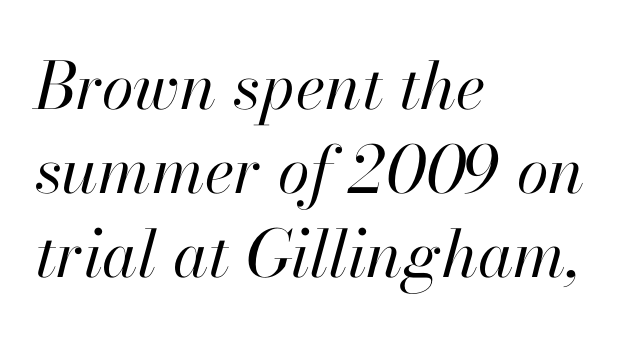
Q: Is the text bold? A: No.
Q: Is the text italic (slanted)? A: Yes, it leans right by about 13 degrees.
Q: Is the text underlined? A: No.
Q: How is the paragraph aligned? A: Left-aligned.
Q: Is the spacing between letters normal or unusually wide? A: Normal.
Q: Is the spacing between lines tight, normal or loose? A: Normal.
Q: Width (condensed, normal, or wide)? A: Normal.
Q: Stroke contrast? A: High.
Q: x-height? A: Small.
Q: Monospaced? A: No.
